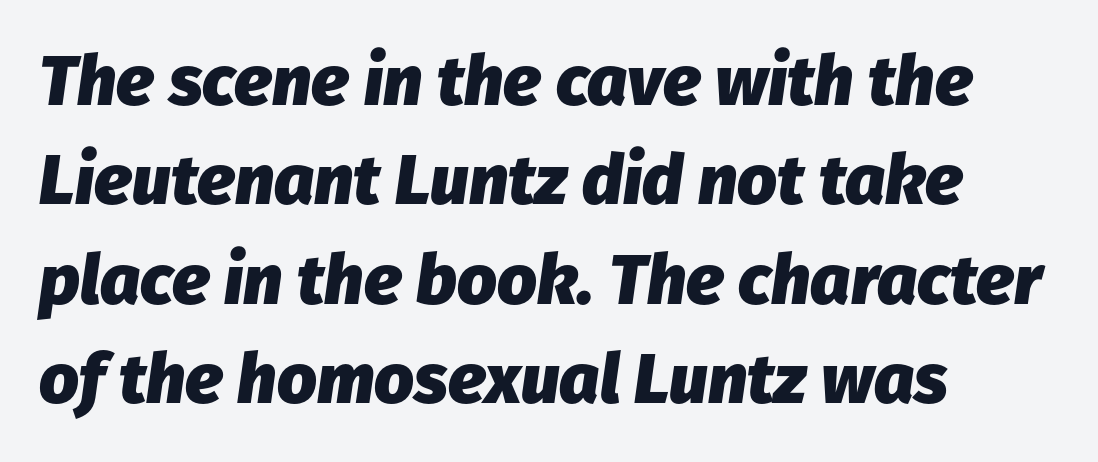
In terms of posture, this sample is oblique. Horizontally, the lines are justified to the leading edge only. Has an underline been added? It has not. Typographic density is high because the face is bold.
